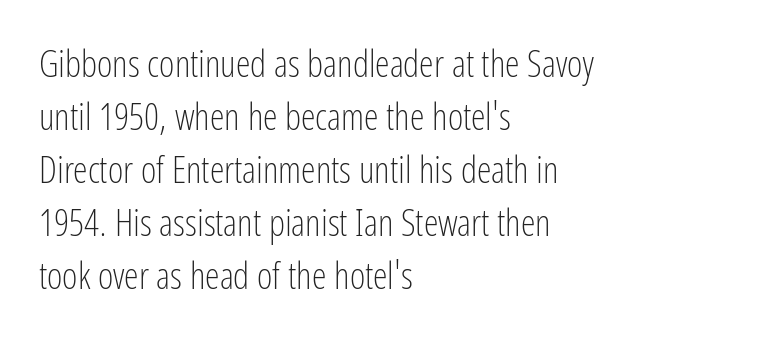
The image shows 37 px light, condensed sans-serif type, upright; set left-aligned, normal line spacing (1.43x), normal letter spacing, not underlined; low stroke contrast and a medium x-height.
